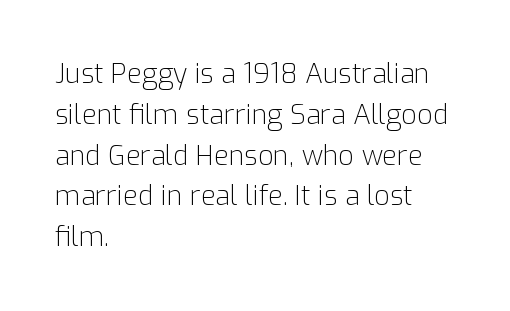
The passage shown stacks its lines at a standard gap. Plain, unruled lines of type. Summary of weight: not heavy and not bold. The rendering keeps characters at their native spacing. Notice how the stems are strictly vertical — no italics here.
